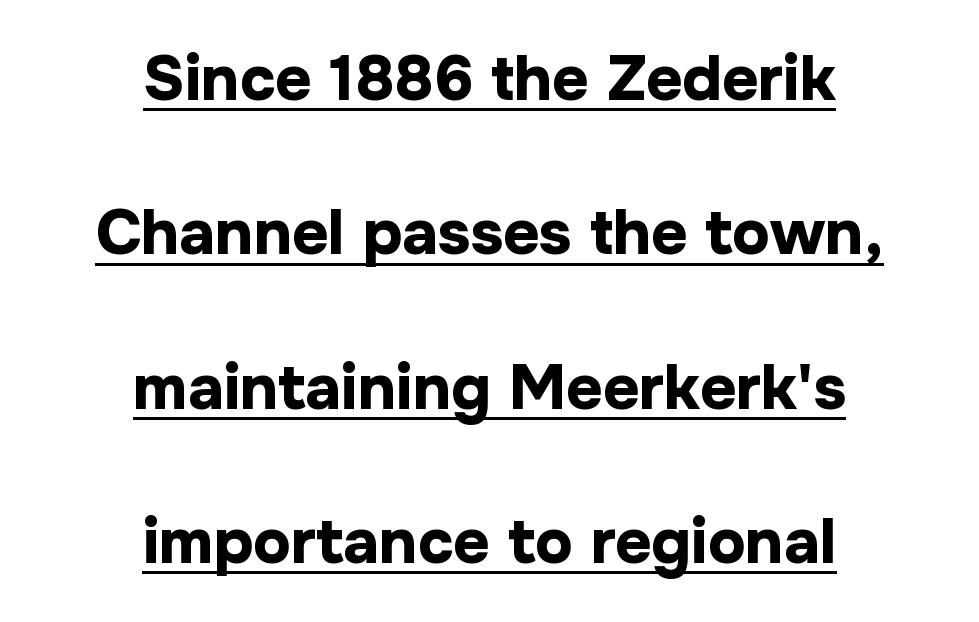
The image shows 63 px bold sans-serif type, upright; set centered, loose line spacing (2.45x), normal letter spacing, underlined; low stroke contrast and a medium x-height.
